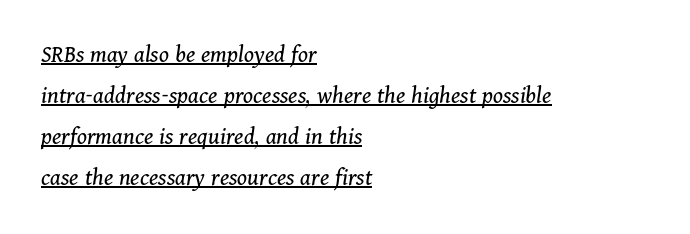
Q: Is the text bold? A: No.
Q: Is the text italic (slanted)? A: Yes, it leans right by about 11 degrees.
Q: Is the text underlined? A: Yes.
Q: How is the paragraph aligned? A: Left-aligned.
Q: Is the spacing between letters normal or unusually wide? A: Normal.
Q: Is the spacing between lines tight, normal or loose? A: Normal.
